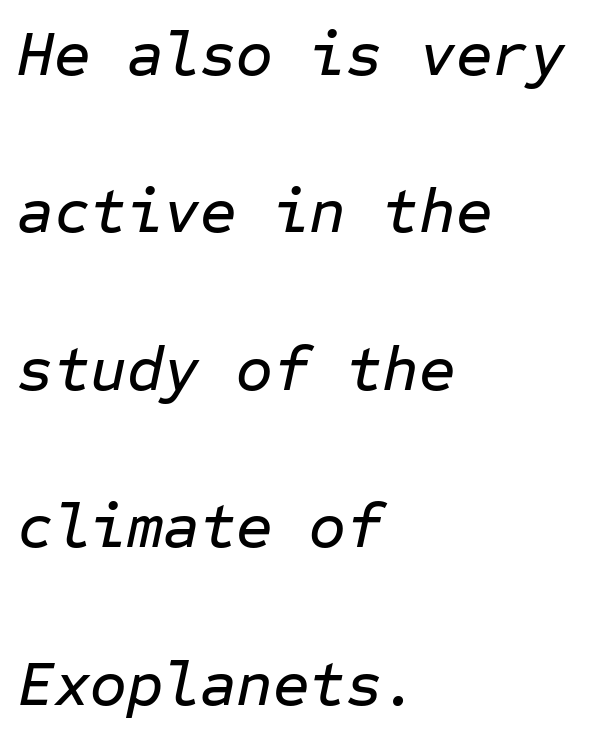
The specimen reads as italic at a glance. Whoever set this chose breathing room over compactness in the vertical rhythm. Note the uniform advance width — an 'i' takes as much space as an 'm'. Visually the block forms a straight wall on the left and a jagged coastline on the right. The line texture is even and compact thanks to regular tracking. Only glyphs here, with clear space below each row.
